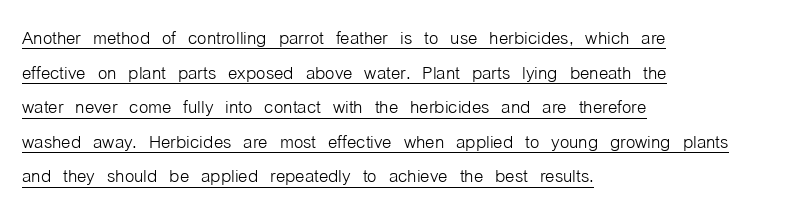
The image shows 24 px text type, upright; set left-aligned, normal line spacing (1.44x), normal letter spacing, underlined.
